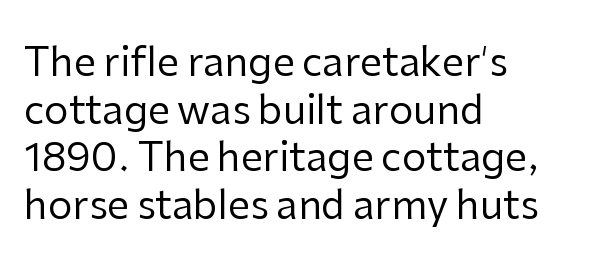
{"serif": "no", "italic": "no", "bold": "no", "weight": "regular", "width": "normal", "stroke_contrast": "low", "x_height": "medium", "monospaced": "no", "underline": "no", "align": "left", "line_spacing_ratio": 1.22, "letter_spacing": "normal", "letter_spacing_em": 0.0, "glyph_px": 39}
